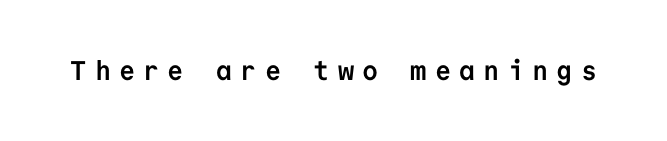
{"italic": "no", "bold": "yes", "underline": "no", "letter_spacing": "wide", "letter_spacing_em": 0.3, "glyph_px": 27}
